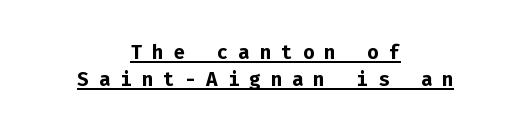
{"italic": "no", "bold": "yes", "underline": "yes", "align": "center", "line_spacing": "tight", "line_spacing_ratio": 1.0, "letter_spacing": "wide", "letter_spacing_em": 0.37, "glyph_px": 27}
